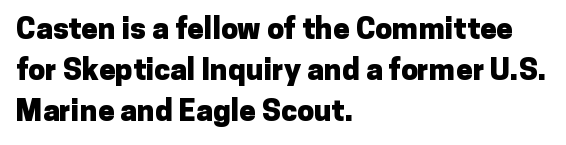
The image shows 30 px heavy sans-serif type, upright; set left-aligned, normal line spacing (1.36x), normal letter spacing, not underlined; low stroke contrast and a medium x-height.
